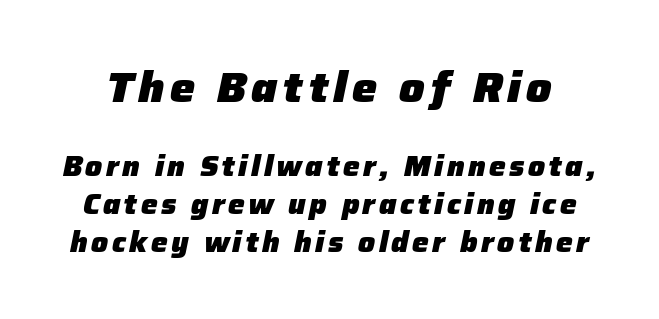
{"italic": "yes", "lean": "right", "slant_degrees": 12, "bold": "yes", "weight": "heavy", "width": "normal", "stroke_contrast": "low", "x_height": "medium", "monospaced": "no", "underline": "no", "line_spacing": "normal", "line_spacing_ratio": 1.35, "larger_block": "first", "size_ratio": 1.5, "glyph_px": 42}
